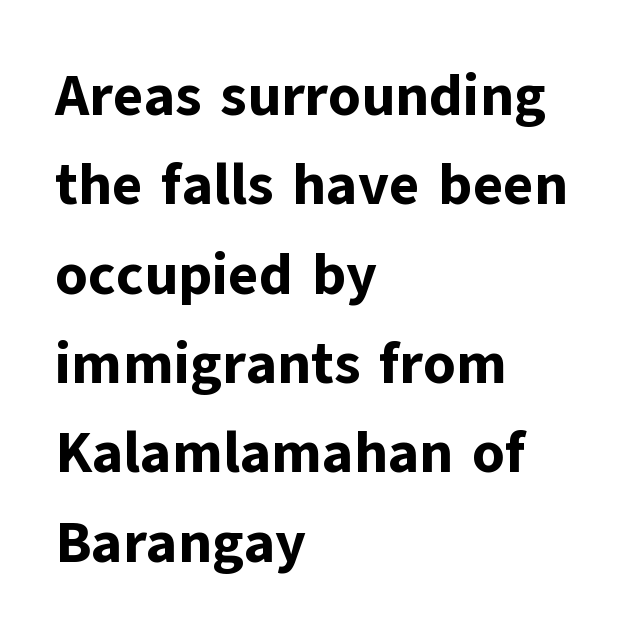
Q: Is the text bold? A: Yes.
Q: Is the text italic (slanted)? A: No, it is upright.
Q: Is the typeface a serif or a sans-serif typeface? A: Sans-serif.
Q: Is the text underlined? A: No.
Q: How is the paragraph aligned? A: Left-aligned.
Q: Is the spacing between letters normal or unusually wide? A: Normal.
Q: Is the spacing between lines tight, normal or loose? A: Normal.
Q: Width (condensed, normal, or wide)? A: Normal.
Q: Stroke contrast? A: Low.
Q: x-height? A: Medium.
Q: Monospaced? A: No.
